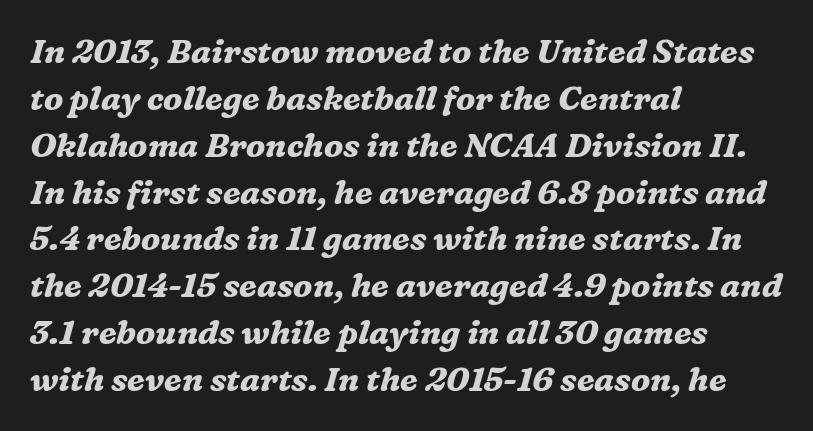
{"serif": "yes", "italic": "yes", "lean": "right", "slant_degrees": 16, "bold": "yes", "weight": "bold", "width": "normal", "stroke_contrast": "medium", "x_height": "medium", "monospaced": "no", "underline": "no", "align": "left", "line_spacing": "normal", "line_spacing_ratio": 1.42, "letter_spacing": "normal", "letter_spacing_em": 0.0, "glyph_px": 33}
